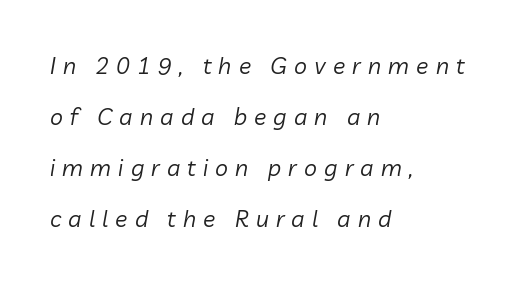
The image shows 23 px text type, italic (leaning right); set left-aligned, loose line spacing (2.22x), unusually wide letter spacing (+0.31 em), not underlined.
